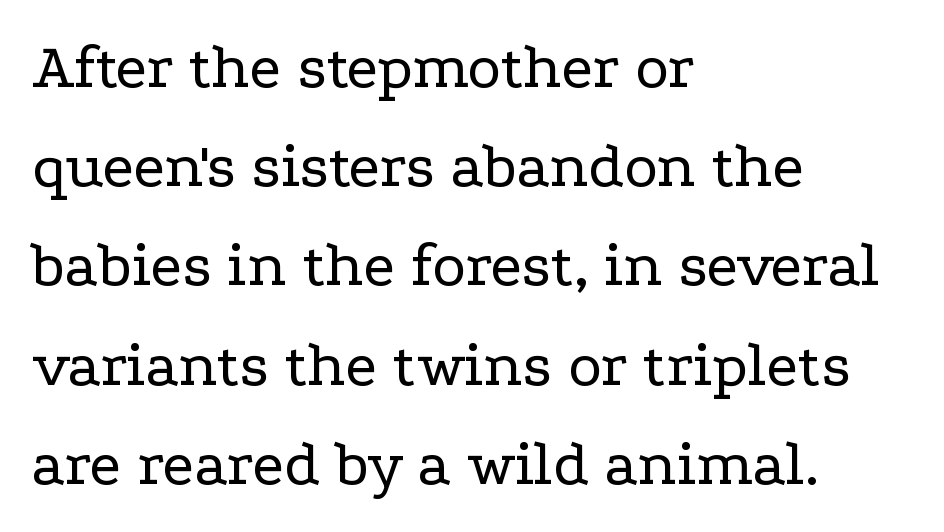
{"serif": "yes", "italic": "no", "bold": "no", "weight": "regular", "width": "wide", "stroke_contrast": "low", "x_height": "medium", "monospaced": "no", "underline": "no", "align": "left", "line_spacing": "normal", "line_spacing_ratio": 1.55, "letter_spacing": "normal", "letter_spacing_em": 0.0, "glyph_px": 64}
